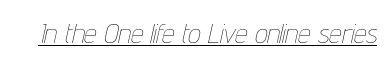
{"italic": "yes", "lean": "right", "slant_degrees": 12, "bold": "no", "weight": "thin", "width": "condensed", "stroke_contrast": "low", "x_height": "medium", "monospaced": "no", "underline": "yes", "letter_spacing": "normal", "letter_spacing_em": 0.0, "glyph_px": 28}
